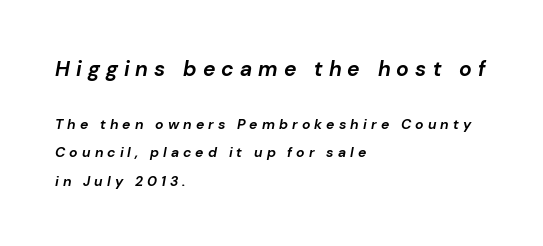
Q: Is the text bold? A: Yes.
Q: Is the text italic (slanted)? A: Yes, it leans right by about 10 degrees.
Q: Is the text underlined? A: No.
Q: How is the paragraph aligned? A: Left-aligned.
Q: Is the spacing between letters normal or unusually wide? A: Unusually wide.
Q: Is the spacing between lines tight, normal or loose? A: Loose.
Q: Which block of text is set in a larger size, the first (top) or the second (bottom)? A: The first (top) one.
